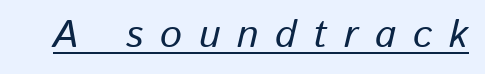
The image shows 39 px text type, italic (leaning right); set unusually wide letter spacing (+0.43 em), underlined; low stroke contrast and a medium x-height.
